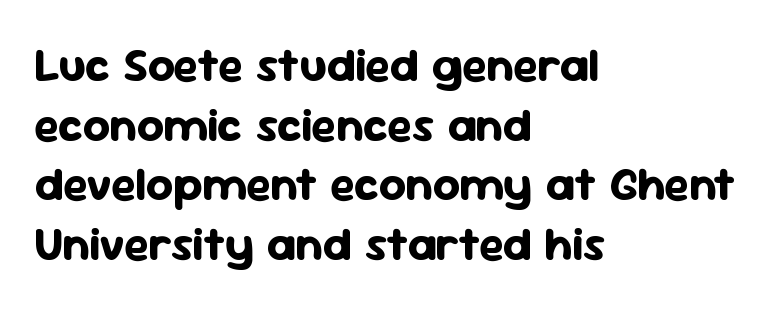
The image shows 47 px bold sans-serif type, upright; set left-aligned, normal line spacing (1.27x), normal letter spacing, not underlined; low stroke contrast and a medium x-height.
